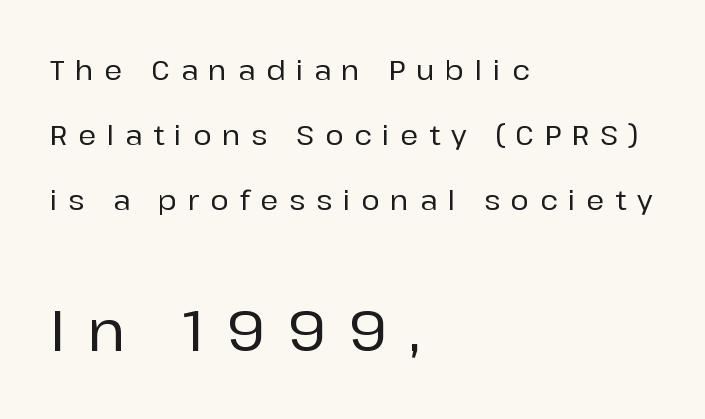
Upright lettering throughout. The passage shown stacks its lines with a broad gap. Note: no serifs on the glyphs. Leftover space on each line is placed entirely after the last word.
